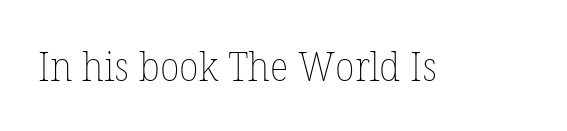
{"italic": "no", "bold": "no", "weight": "thin", "width": "normal", "stroke_contrast": "low", "x_height": "medium", "monospaced": "no", "underline": "no", "letter_spacing": "normal", "letter_spacing_em": 0.0, "glyph_px": 40}
